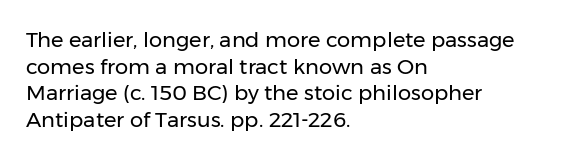
Summary of weight: not heavy and not bold. The vertical gap from one line to the next is medium. The type is set solid horizontally, with unmodified tracking. No italicization has been applied; the sample stays upright. The paragraph shown leans on its left margin. The gap between lines stays unmarked.
